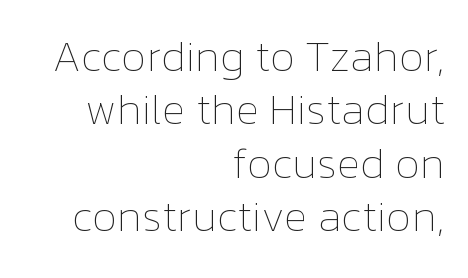
Q: Is the text bold? A: No.
Q: Is the text italic (slanted)? A: No, it is upright.
Q: Is the text underlined? A: No.
Q: How is the paragraph aligned? A: Right-aligned.
Q: Is the spacing between letters normal or unusually wide? A: Normal.
Q: Width (condensed, normal, or wide)? A: Normal.
Q: Stroke contrast? A: Low.
Q: x-height? A: Medium.
Q: Monospaced? A: No.
